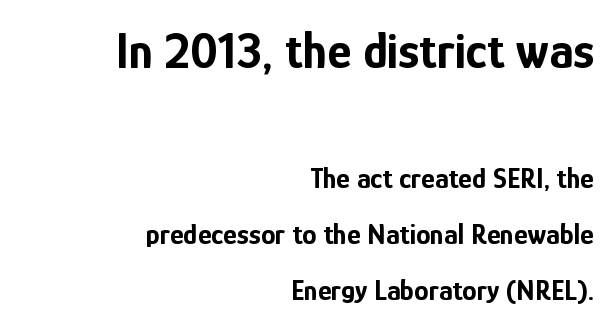
Line ends are locked; line starts wander. The earlier block is typeset at a bigger size than the later block. Nobody touched the tracking dial on this one. These lines are composed in type without serifs. Each glyph is drawn with heavy, bold strokes. Varying glyph widths throughout — classic text-font behaviour.
